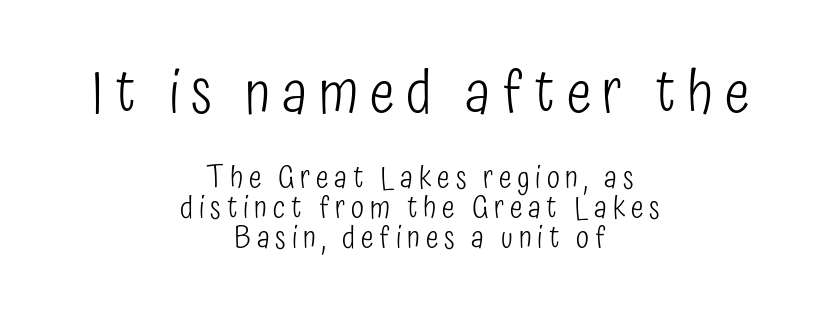
{"serif": "no", "italic": "no", "bold": "no", "weight": "light", "width": "condensed", "stroke_contrast": "low", "x_height": "medium", "monospaced": "no", "underline": "no", "align": "center", "line_spacing": "tight", "line_spacing_ratio": 1.01, "larger_block": "first", "size_ratio": 1.97, "glyph_px": 59}
